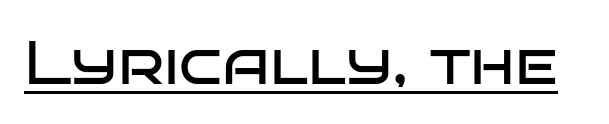
The image shows 62 px regular-weight, wide sans-serif type, upright; set normal letter spacing, underlined; low stroke contrast and a large x-height.
